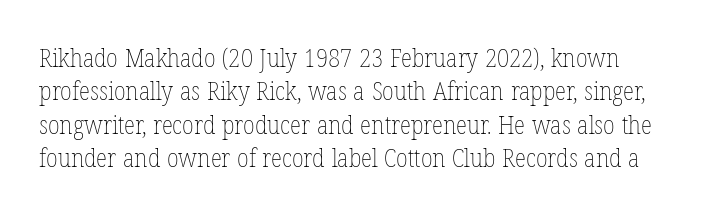
Quick note: interline space is typical. The strokes carry an ordinary text weight at most. Posture: upright roman. A typesetter would call this zero additional tracking. Bare-footed words on every line.
